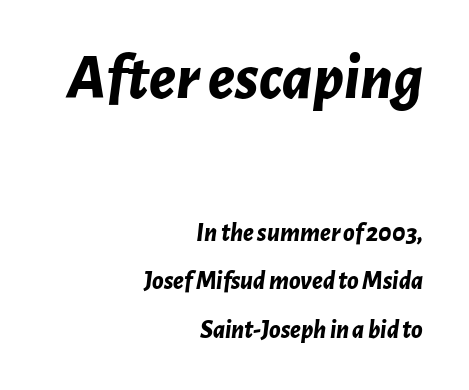
The image shows 65 px bold type, italic (leaning right); set right-aligned, line spacing 1.87x, normal letter spacing, not underlined; the first (top) block is 2.5x larger; low stroke contrast and a medium x-height.
